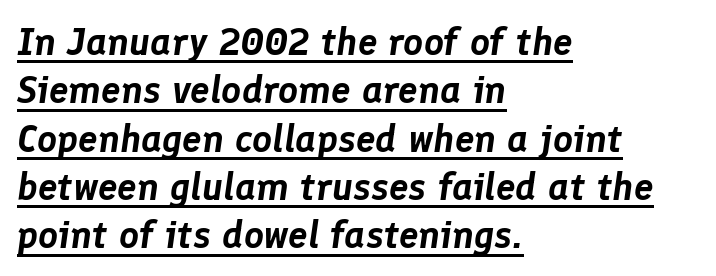
Notice how a bar underscores the lettering throughout. Tracking here is standard; glyphs follow each other at the usual distance. The text block is weighted toward the left margin, trailing off unevenly rightward. These lines were composed using italics. The face used here is proportionally spaced, like ordinary book or web type.
